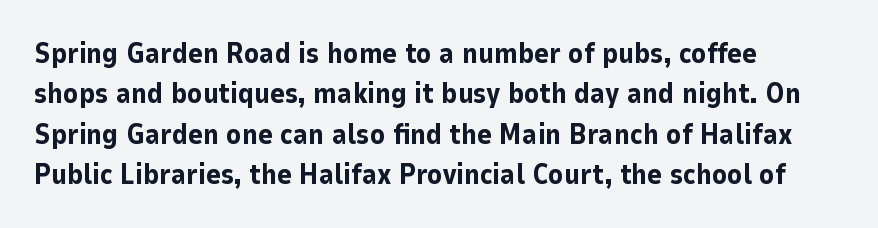
The image shows 28 px bold sans-serif type, upright; set left-aligned, normal line spacing (1.44x), normal letter spacing, not underlined; low stroke contrast and a medium x-height.
